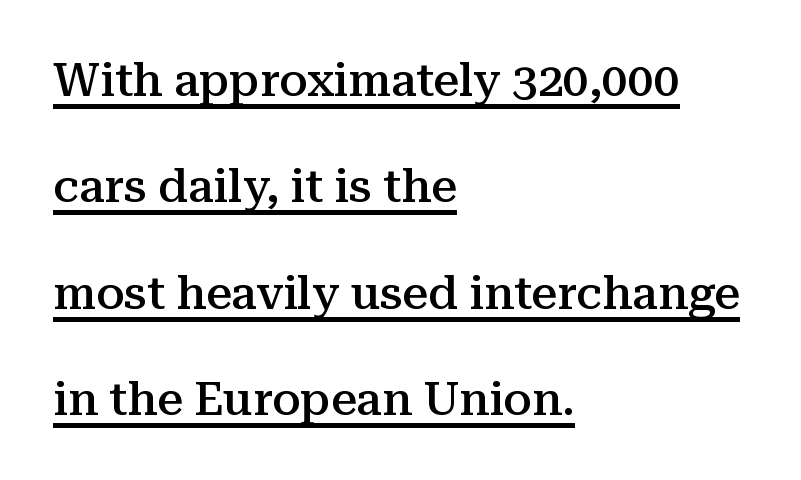
Characters remain perfectly vertical along every line. Looks like regular typesetting: each glyph gets only the width it needs. I'd describe the lettering as semibold — firm but not a full bold. Students, observe the line beneath the letters — that is underlining. The ragged edge is on the right, which tells us the setting is flush left.
